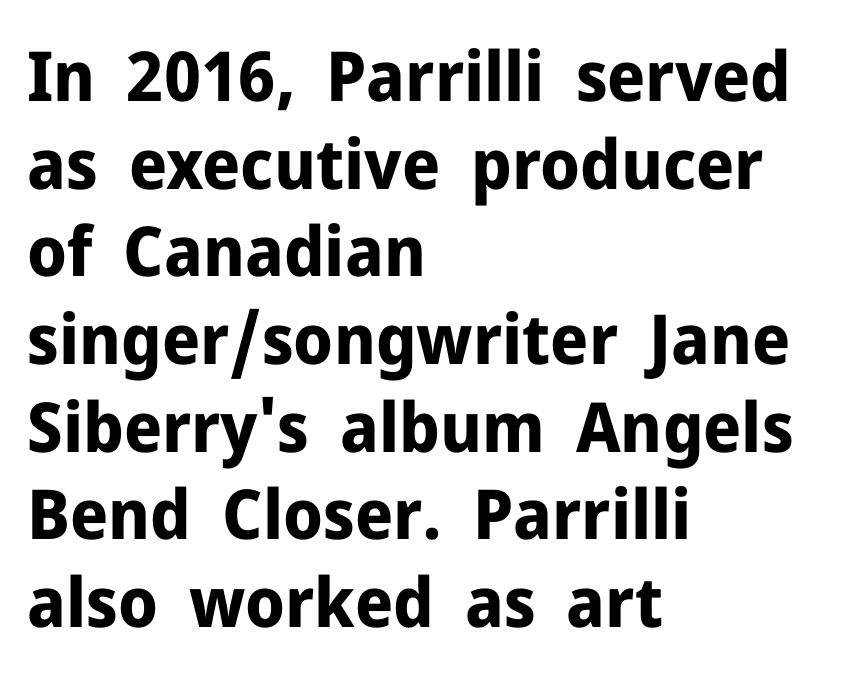
Q: Is the text bold? A: Yes.
Q: Is the text italic (slanted)? A: No, it is upright.
Q: Is the typeface a serif or a sans-serif typeface? A: Sans-serif.
Q: Is the text underlined? A: No.
Q: How is the paragraph aligned? A: Left-aligned.
Q: Is the spacing between letters normal or unusually wide? A: Normal.
Q: Is the spacing between lines tight, normal or loose? A: Normal.
Q: Width (condensed, normal, or wide)? A: Normal.
Q: Stroke contrast? A: Low.
Q: x-height? A: Medium.
Q: Monospaced? A: No.
